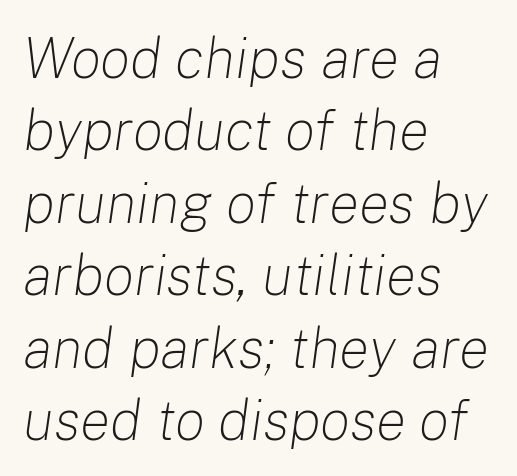
{"italic": "yes", "lean": "right", "slant_degrees": 8, "bold": "no", "weight": "light", "width": "normal", "stroke_contrast": "low", "x_height": "medium", "monospaced": "no", "underline": "no", "align": "left", "line_spacing": "normal", "line_spacing_ratio": 1.27, "letter_spacing": "normal", "letter_spacing_em": 0.0, "glyph_px": 57}
